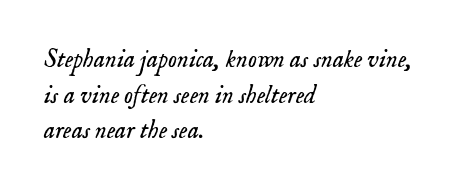
Honestly, there is no underline to notice here at all. Caption: multi-line text, flush left, ragged right. In terms of leading, this rendering sits right in the middle. These lines were composed using italics. Each stroke keeps to a modest, everyday thickness or less. No extra tracking has been applied to these lines.
